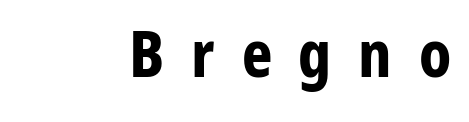
A typesetter would call this heavily tracked-out type. The space directly below the letters is spotless. The passage shown is typeset with a sans-serif family. If you drew a line through each stem, it would be perfectly vertical. Teacher's note: observe the even right margin — that is flush-right alignment.
